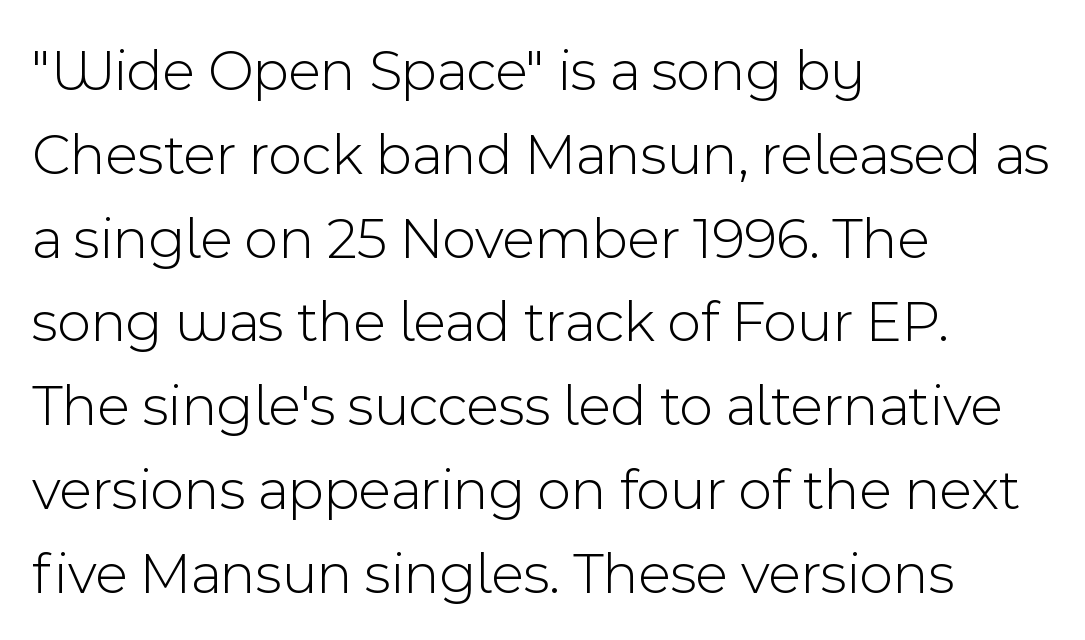
Q: Is the text bold? A: No.
Q: Is the text italic (slanted)? A: No, it is upright.
Q: Is the typeface a serif or a sans-serif typeface? A: Sans-serif.
Q: Is the text underlined? A: No.
Q: How is the paragraph aligned? A: Left-aligned.
Q: Is the spacing between letters normal or unusually wide? A: Normal.
Q: Is the spacing between lines tight, normal or loose? A: Normal.
Q: Width (condensed, normal, or wide)? A: Normal.
Q: x-height? A: Medium.
Q: Monospaced? A: No.
